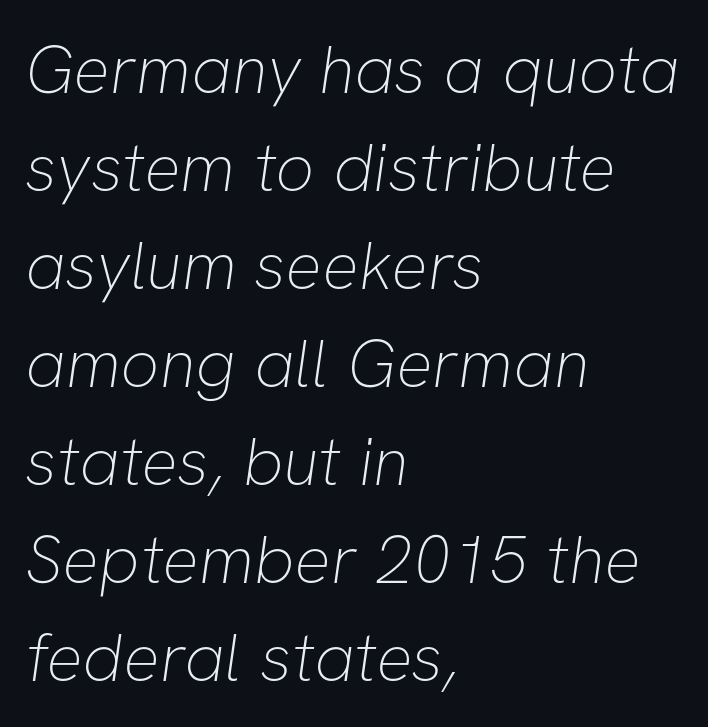
Q: Is the text bold? A: No.
Q: Is the typeface a serif or a sans-serif typeface? A: Sans-serif.
Q: Is the text underlined? A: No.
Q: How is the paragraph aligned? A: Left-aligned.
Q: Is the spacing between letters normal or unusually wide? A: Normal.
Q: Is the spacing between lines tight, normal or loose? A: Normal.
Q: Width (condensed, normal, or wide)? A: Normal.
Q: Stroke contrast? A: Low.
Q: x-height? A: Medium.
Q: Monospaced? A: No.
